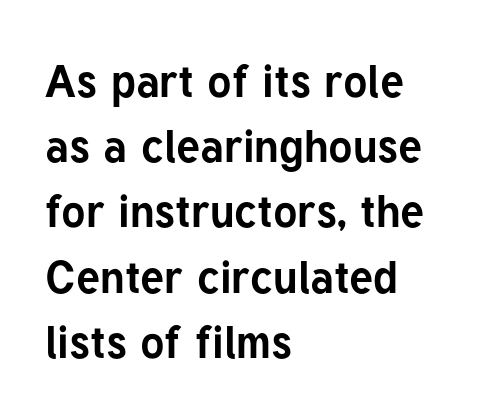
Q: Is the text bold? A: Yes.
Q: Is the text italic (slanted)? A: No, it is upright.
Q: Is the typeface a serif or a sans-serif typeface? A: Sans-serif.
Q: Is the text underlined? A: No.
Q: How is the paragraph aligned? A: Left-aligned.
Q: Is the spacing between letters normal or unusually wide? A: Normal.
Q: Is the spacing between lines tight, normal or loose? A: Normal.
Q: Width (condensed, normal, or wide)? A: Normal.
Q: Stroke contrast? A: Low.
Q: x-height? A: Medium.
Q: Monospaced? A: No.
